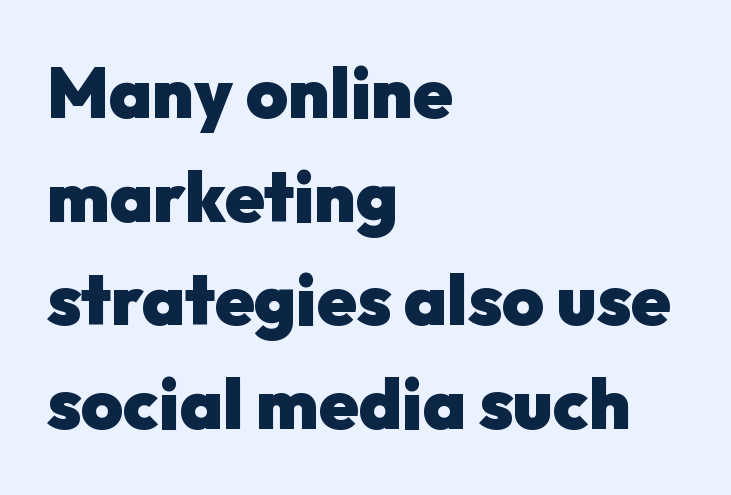
No italicization has been applied; the sample stays upright. Caption: bold face, heavy strokes. Think of a printed novel: that variable character pitch is what you see here. The space between consecutive lines is moderate.
